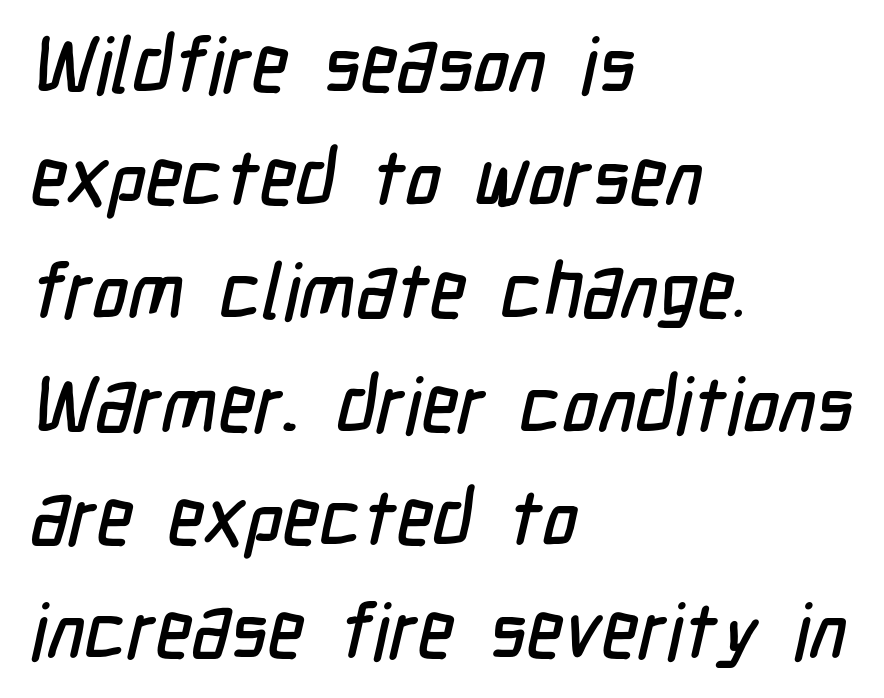
These lines sit exactly where default settings would place them. The face used here is a sans, in the tradition of grotesques and geometrics. The horizontal fit of the characters is conventional and even. Horizontal alignment here is leftward, the default for most running prose. Just letters on the line, the space beneath them empty. Varying glyph widths throughout — classic text-font behaviour.
